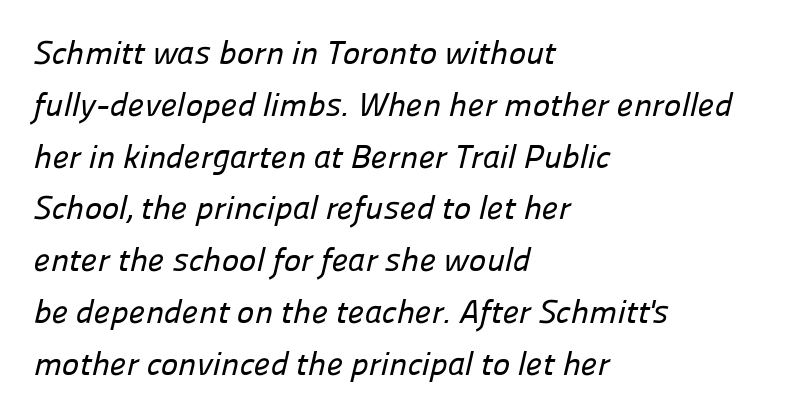
The face used here is rendered with its standard letterfit. Reading down the column, the eye jumps a familiar distance to each next line. These lines are composed in type without serifs. Anything drawn beneath the words? Only blank space. A classic flush-left, rag-right setting is used for this passage. Looks like regular typesetting: each glyph gets only the width it needs.
